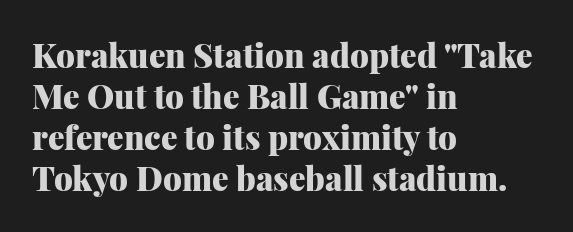
The image shows 33 px heavy serif type, upright; set left-aligned, line spacing 1.24x, normal letter spacing, not underlined; medium stroke contrast and a medium x-height.
